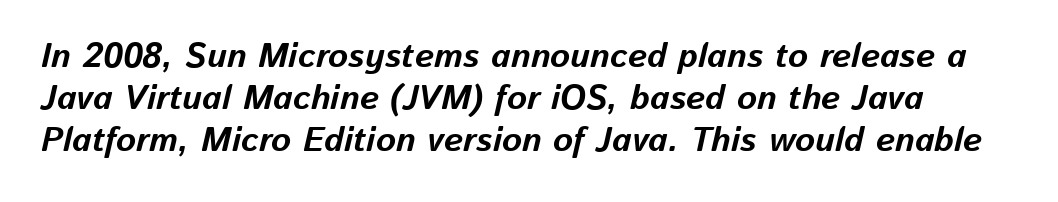
Q: Is the text bold? A: Yes.
Q: Is the text italic (slanted)? A: Yes, it leans right by about 13 degrees.
Q: Is the text underlined? A: No.
Q: Is the spacing between letters normal or unusually wide? A: Normal.
Q: Width (condensed, normal, or wide)? A: Normal.
Q: Stroke contrast? A: Low.
Q: x-height? A: Medium.
Q: Monospaced? A: No.
